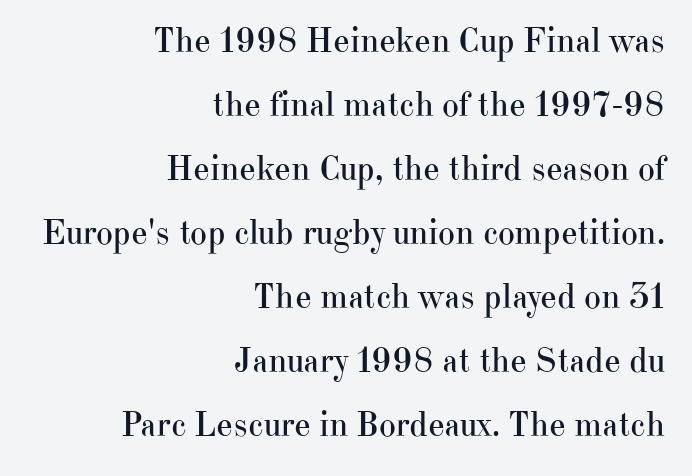
The image shows 36 px regular-weight serif type, upright; set right-aligned, line spacing 1.78x, normal letter spacing, not underlined; high stroke contrast and a small x-height.
